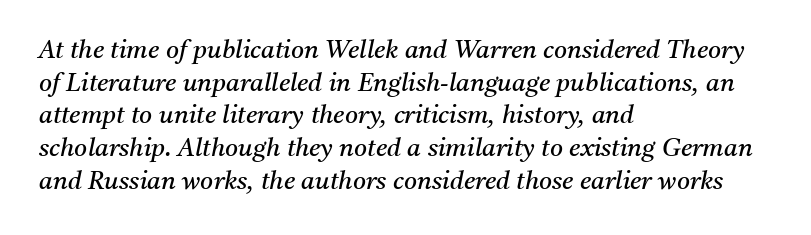
The words here are not underlined. Each word holds together tightly as a unit, with standard inter-letter gaps. Evenly set lines give the paragraph a standard silhouette. An italicized treatment has been applied to the whole sample.
